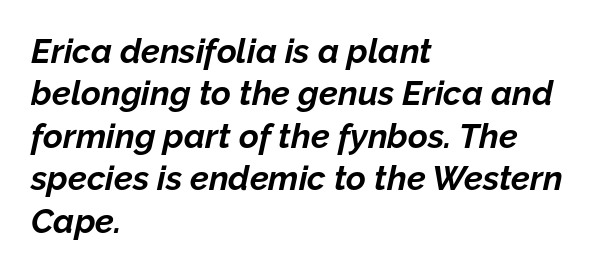
The image shows 34 px bold type, italic (leaning right); set left-aligned, normal line spacing (1.25x), normal letter spacing, not underlined; low stroke contrast and a medium x-height.
